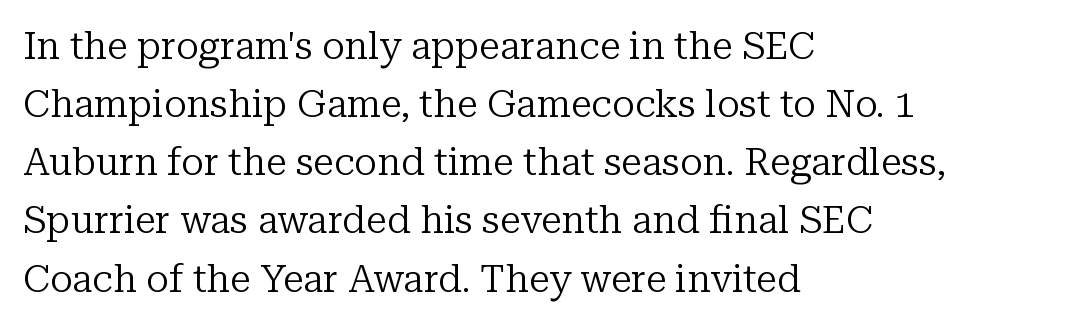
If you drew a ruler down the left edge, every line would touch it. Quick note: not italic, upright. Each row of text sits above clean, open space. You could not count columns in this text — the font is proportionally spaced. A serif font was chosen for this passage.
